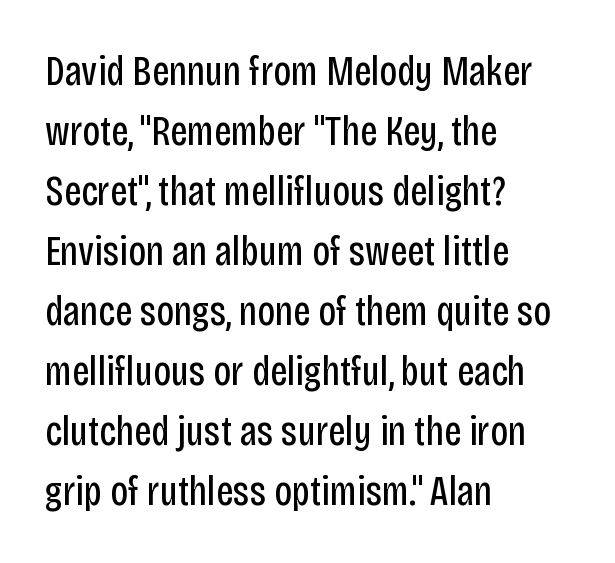
The tracking reads as untouched default to a designer's eye. The font family rendered here belongs to the sans-serif group. Looks like regular typesetting: each glyph gets only the width it needs. Horizontal bands of white between lines are of average thickness. Check the space under the baseline: it is left empty. This is the regular roman posture of the typeface.
